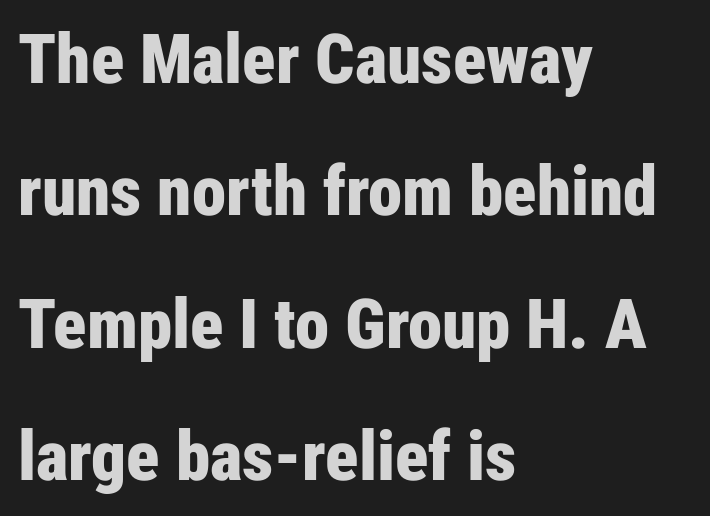
You'd pick this weight for a headline — it's a proper bold. Where is the straight margin? On the left. The line-height multiplier appears high, well above default. The font's upright variant was chosen for this text. Varying glyph widths throughout — classic text-font behaviour. You can tell from the bare stems that sans-serif type was used.
